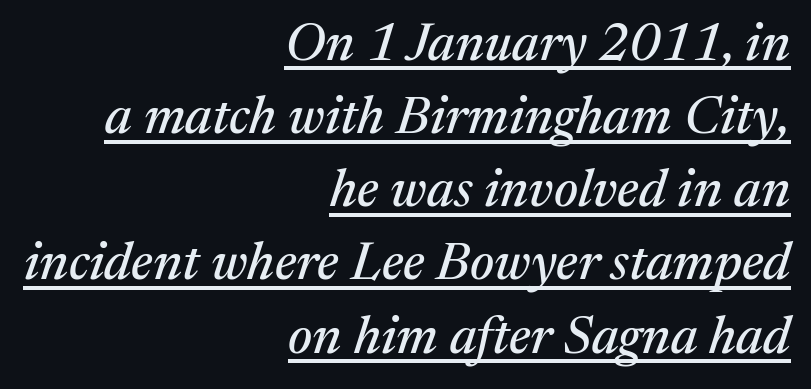
Q: Is the text italic (slanted)? A: Yes, it leans right by about 17 degrees.
Q: Is the typeface a serif or a sans-serif typeface? A: Serif.
Q: Is the text underlined? A: Yes.
Q: How is the paragraph aligned? A: Right-aligned.
Q: Is the spacing between letters normal or unusually wide? A: Normal.
Q: Is the spacing between lines tight, normal or loose? A: Normal.
Q: Width (condensed, normal, or wide)? A: Normal.
Q: Stroke contrast? A: Medium.
Q: x-height? A: Medium.
Q: Monospaced? A: No.
